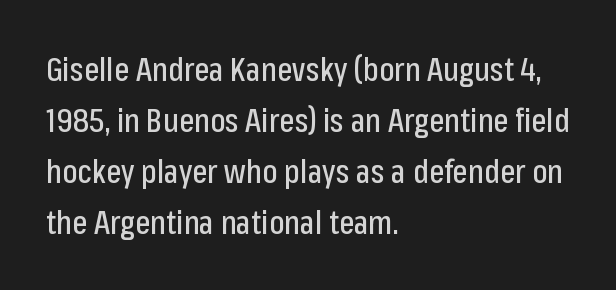
The image shows 32 px condensed sans-serif type, upright; set left-aligned, normal line spacing (1.59x), normal letter spacing, not underlined; low stroke contrast and a medium x-height.
